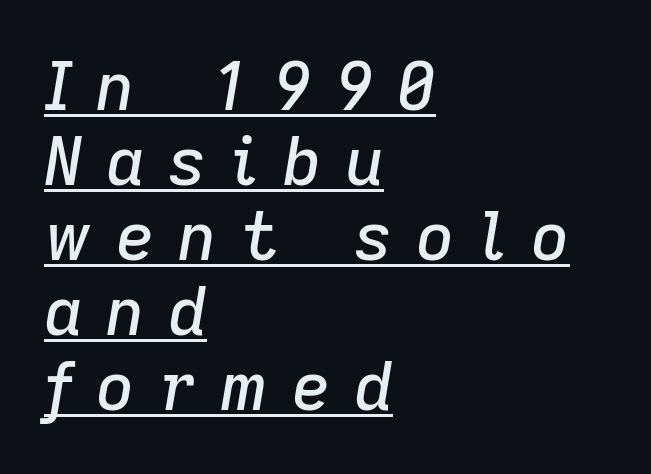
Quick note: italic. These lines huddle together more closely than default settings would place them. Every word sits above its own underline. Proportional: the letters do not fall into vertical columns. If you drew a ruler down the left edge, every line would touch it. Caption: expanded tracking, letters set apart.
